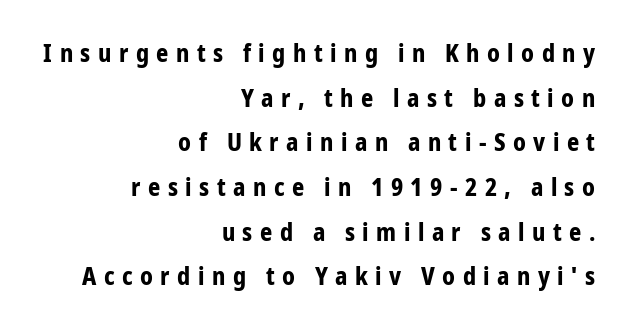
The image shows 24 px bold type, upright; set right-aligned, line spacing 1.86x, unusually wide letter spacing (+0.31 em), not underlined.
